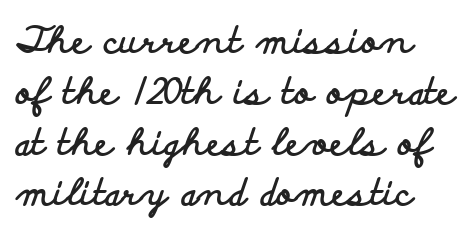
The image shows 36 px bold, wide sans-serif type; set normal line spacing (1.41x), normal letter spacing, not underlined; low stroke contrast and a small x-height.
